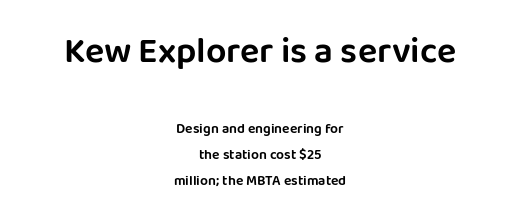
{"serif": "no", "italic": "no", "width": "normal", "stroke_contrast": "low", "x_height": "large", "monospaced": "no", "underline": "no", "align": "center", "line_spacing_ratio": 1.84, "letter_spacing": "normal", "letter_spacing_em": 0.0, "larger_block": "first", "size_ratio": 2.57, "glyph_px": 36}
